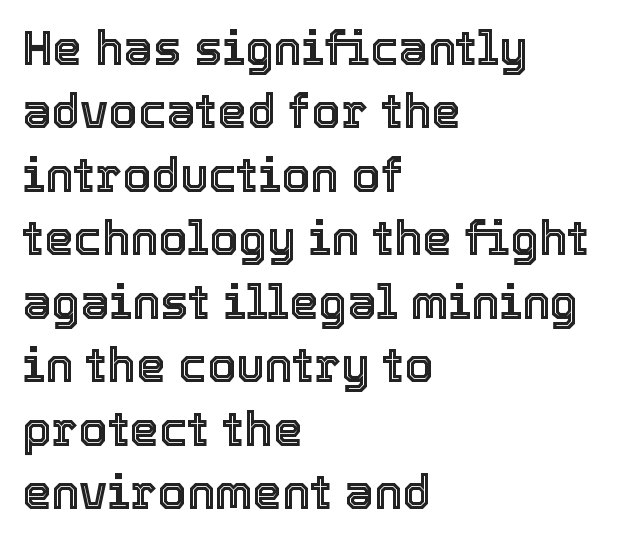
{"italic": "no", "width": "normal", "x_height": "medium", "monospaced": "no", "underline": "no", "align": "left", "line_spacing": "normal", "line_spacing_ratio": 1.35, "letter_spacing": "normal", "letter_spacing_em": 0.0, "glyph_px": 47}
